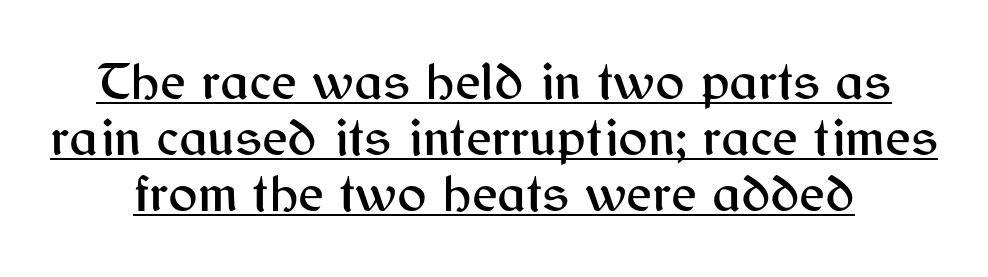
The passage shown is underscored from start to finish. This rendering employs a face without finishing strokes, i.e., a sans-serif. The face used here is proportionally spaced, like ordinary book or web type. Short note: letters normally spaced.
